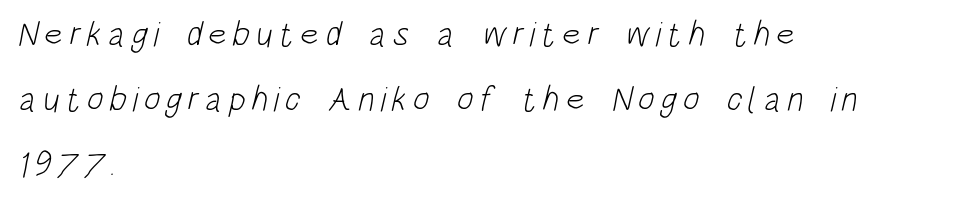
The image shows 35 px light, condensed sans-serif type; set left-aligned, line spacing 1.87x, not underlined; low stroke contrast and a large x-height.
